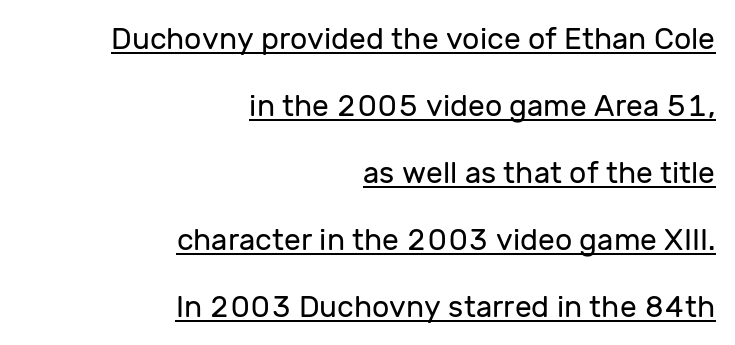
Q: Is the text bold? A: No.
Q: Is the text italic (slanted)? A: No, it is upright.
Q: Is the typeface a serif or a sans-serif typeface? A: Sans-serif.
Q: Is the text underlined? A: Yes.
Q: How is the paragraph aligned? A: Right-aligned.
Q: Is the spacing between letters normal or unusually wide? A: Normal.
Q: Is the spacing between lines tight, normal or loose? A: Loose.
Q: Width (condensed, normal, or wide)? A: Normal.
Q: Stroke contrast? A: Low.
Q: x-height? A: Medium.
Q: Monospaced? A: No.
